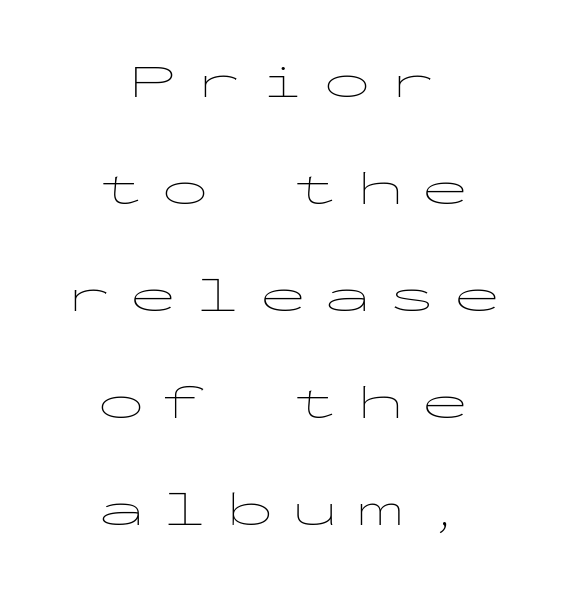
{"serif": "no", "italic": "no", "bold": "no", "weight": "thin", "width": "wide", "stroke_contrast": "low", "x_height": "medium", "monospaced": "yes", "underline": "no", "align": "center", "line_spacing": "loose", "line_spacing_ratio": 2.23, "letter_spacing": "wide", "letter_spacing_em": 0.35, "glyph_px": 48}
